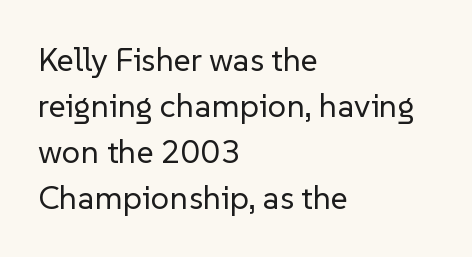
{"serif": "no", "italic": "no", "bold": "no", "weight": "regular", "width": "normal", "stroke_contrast": "low", "x_height": "medium", "monospaced": "no", "underline": "no", "align": "left", "line_spacing": "normal", "line_spacing_ratio": 1.39, "letter_spacing": "normal", "letter_spacing_em": 0.0, "glyph_px": 33}
